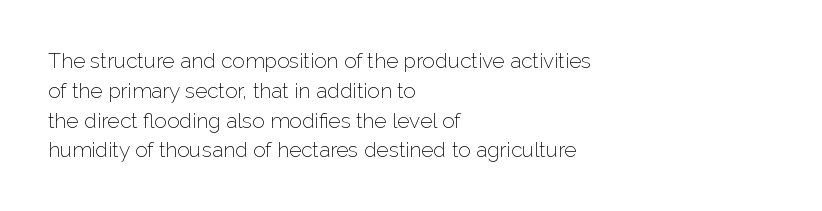
Q: Is the text bold? A: No.
Q: Is the text italic (slanted)? A: No, it is upright.
Q: Is the text underlined? A: No.
Q: How is the paragraph aligned? A: Left-aligned.
Q: Is the spacing between letters normal or unusually wide? A: Normal.
Q: Is the spacing between lines tight, normal or loose? A: Normal.
